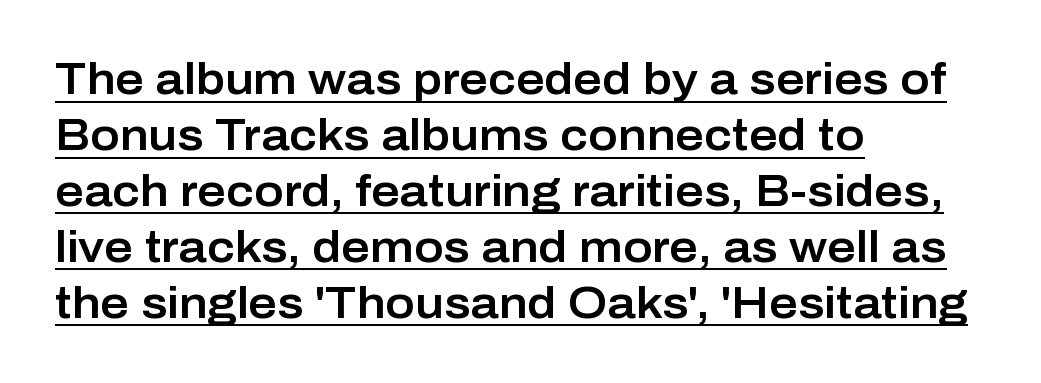
A typographer would call this underscored text. This rendering uses left alignment, leaving the right contour irregular. Type style note: lacks serifs. Normally led — the rows are evenly, conventionally spaced. Spacing between characters is what you'd get straight out of the box.
